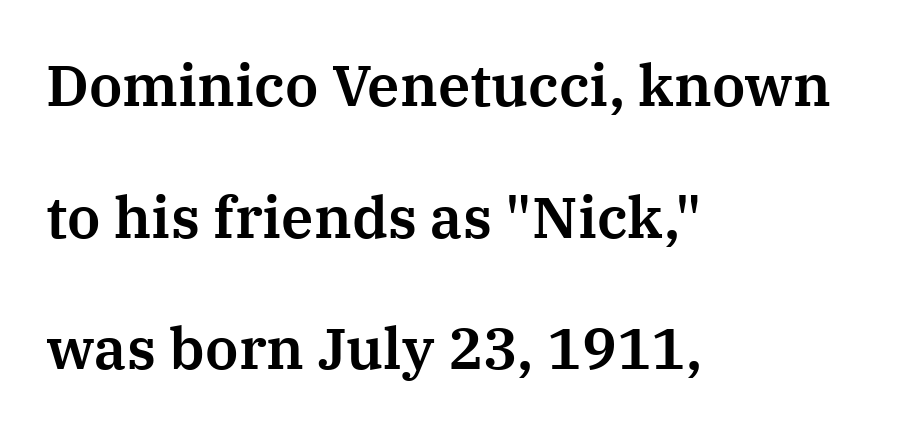
Q: Is the text italic (slanted)? A: No, it is upright.
Q: Is the typeface a serif or a sans-serif typeface? A: Serif.
Q: Is the text underlined? A: No.
Q: How is the paragraph aligned? A: Left-aligned.
Q: Is the spacing between letters normal or unusually wide? A: Normal.
Q: Is the spacing between lines tight, normal or loose? A: Loose.
Q: Width (condensed, normal, or wide)? A: Normal.
Q: Stroke contrast? A: Medium.
Q: x-height? A: Medium.
Q: Monospaced? A: No.
